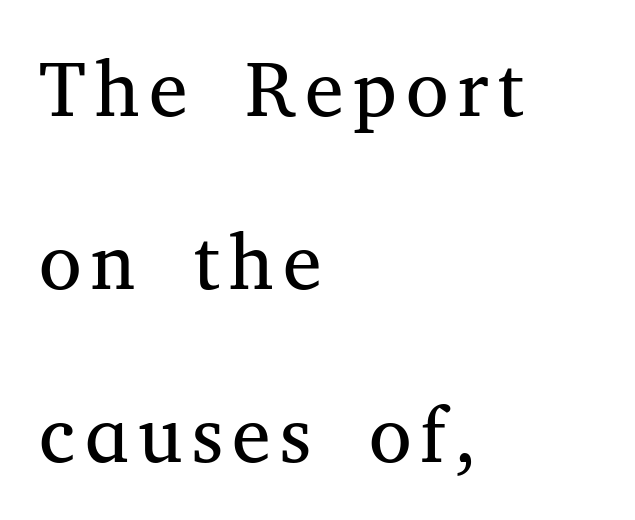
Widely set lines give the paragraph a tall, airy silhouette. Stroke mass is kept to a normal reading level or below. Each letter keeps its own natural width here, so spacing adapts to shape. In terms of letterform style, serifs are clearly present. Bare-footed words on every line.
